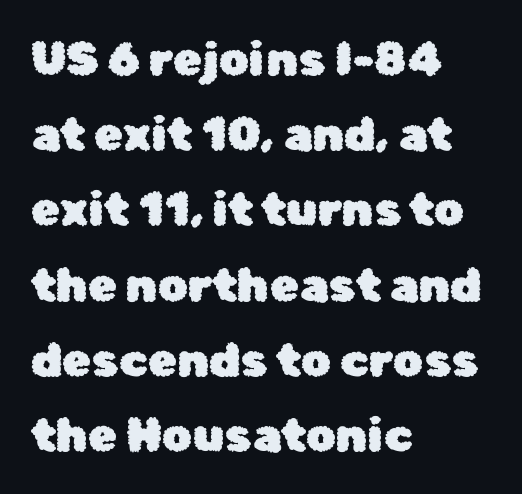
The image shows 47 px sans-serif type, upright; set left-aligned, normal line spacing (1.6x), normal letter spacing, not underlined; low stroke contrast and a medium x-height.
